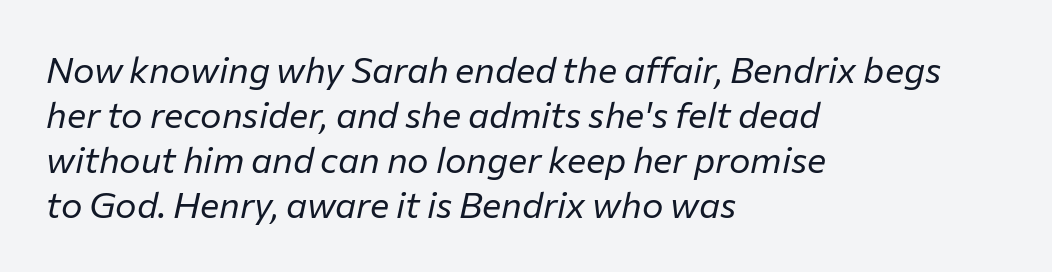
Q: Is the text bold? A: No.
Q: Is the text italic (slanted)? A: Yes, it leans right by about 12 degrees.
Q: Is the text underlined? A: No.
Q: How is the paragraph aligned? A: Left-aligned.
Q: Is the spacing between letters normal or unusually wide? A: Normal.
Q: Is the spacing between lines tight, normal or loose? A: Normal.
Q: Width (condensed, normal, or wide)? A: Normal.
Q: Stroke contrast? A: Low.
Q: x-height? A: Medium.
Q: Monospaced? A: No.
